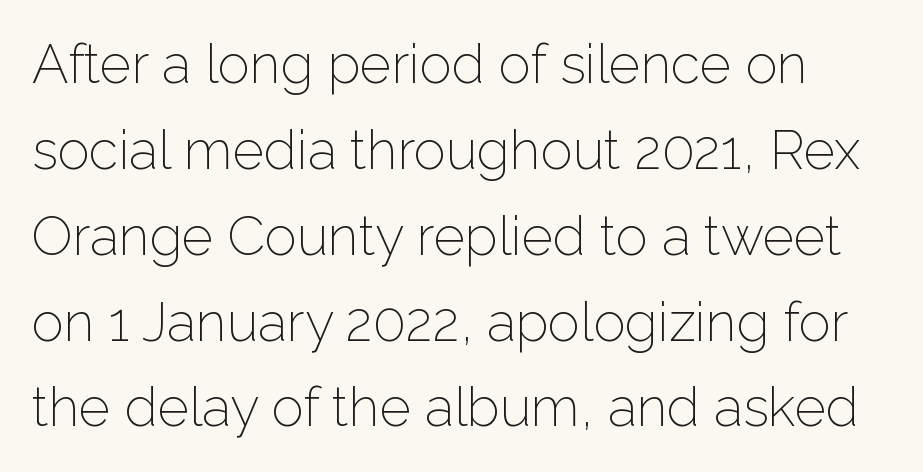
The image shows 54 px light sans-serif type, upright; set normal line spacing (1.59x), normal letter spacing, not underlined; low stroke contrast and a medium x-height.
